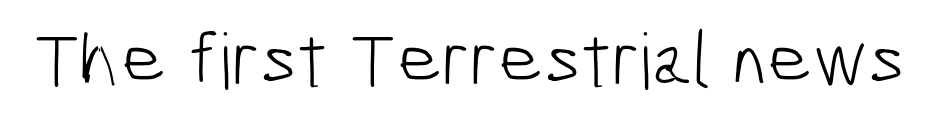
Q: Is the text bold? A: No.
Q: Is the typeface a serif or a sans-serif typeface? A: Sans-serif.
Q: Is the text underlined? A: No.
Q: Is the spacing between letters normal or unusually wide? A: Normal.
Q: Width (condensed, normal, or wide)? A: Condensed.
Q: Stroke contrast? A: Low.
Q: x-height? A: Medium.
Q: Monospaced? A: No.
